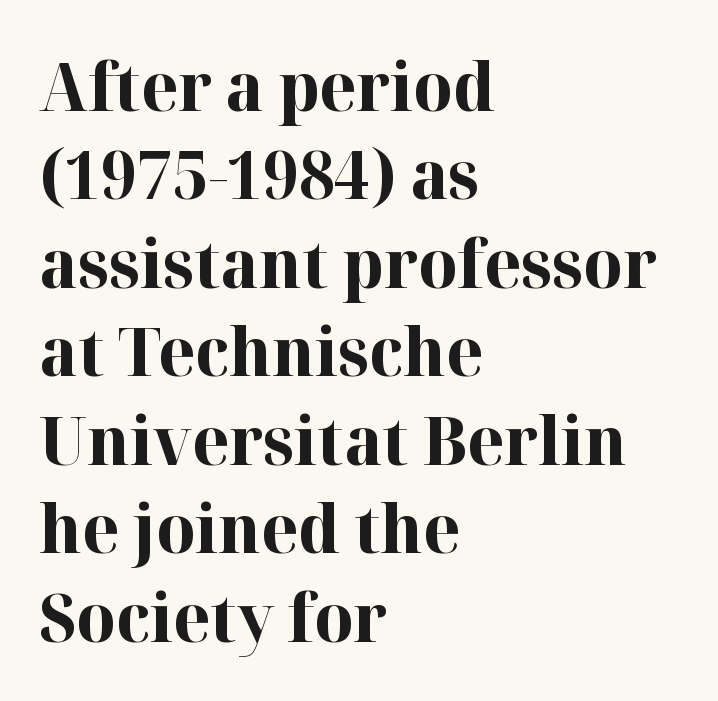
The axis of the letterforms is exactly vertical. Standard letterfit; no display-style spreading of the glyphs. Each letter keeps its own natural width here, so spacing adapts to shape. Left-aligned paragraph, ragged on the right. These lines are composed in type with serifs. The passage shown is not underscored anywhere.
